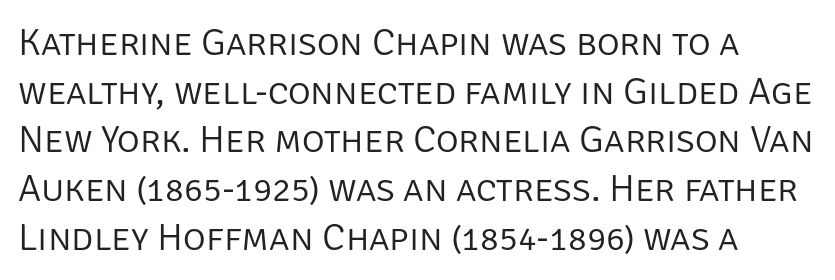
Q: Is the text bold? A: No.
Q: Is the text italic (slanted)? A: No, it is upright.
Q: Is the typeface a serif or a sans-serif typeface? A: Sans-serif.
Q: Is the text underlined? A: No.
Q: Is the spacing between letters normal or unusually wide? A: Normal.
Q: Is the spacing between lines tight, normal or loose? A: Normal.
Q: Width (condensed, normal, or wide)? A: Normal.
Q: Stroke contrast? A: Low.
Q: x-height? A: Large.
Q: Monospaced? A: No.
